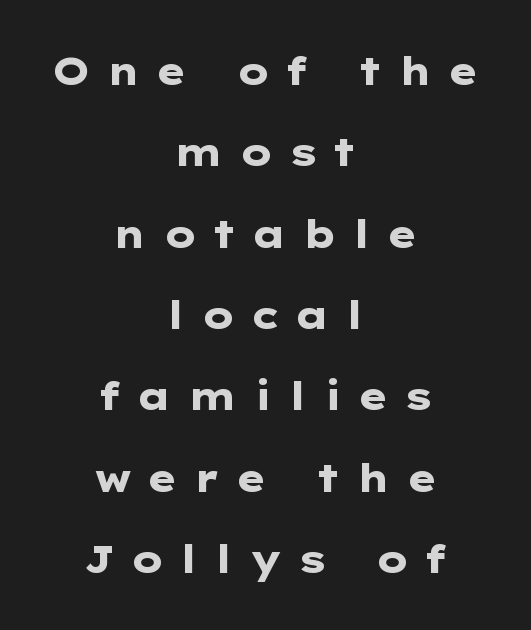
Q: Is the text bold? A: Yes.
Q: Is the text italic (slanted)? A: No, it is upright.
Q: Is the typeface a serif or a sans-serif typeface? A: Sans-serif.
Q: Is the text underlined? A: No.
Q: How is the paragraph aligned? A: Centered.
Q: Is the spacing between letters normal or unusually wide? A: Unusually wide.
Q: Is the spacing between lines tight, normal or loose? A: Loose.
Q: Width (condensed, normal, or wide)? A: Wide.
Q: Stroke contrast? A: Low.
Q: x-height? A: Medium.
